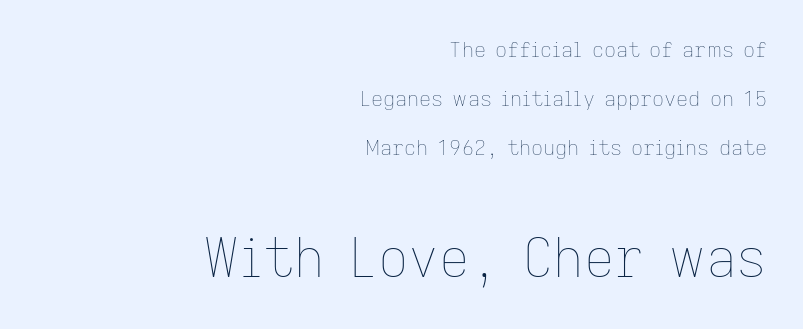
The passage shown stacks its lines with a broad gap. This is the regular roman posture of the typeface. The words here are not underlined. This is not heavy type; no bold has been used.
